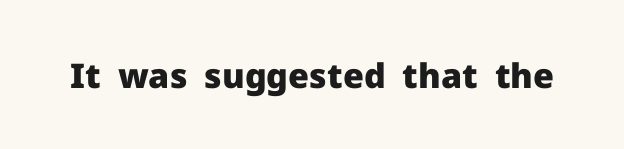
{"serif": "no", "italic": "no", "bold": "yes", "weight": "heavy", "width": "normal", "stroke_contrast": "low", "x_height": "medium", "monospaced": "no", "underline": "no", "letter_spacing": "normal", "letter_spacing_em": 0.0, "glyph_px": 34}
